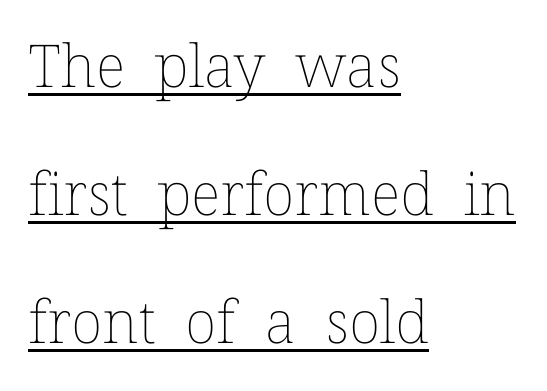
Q: Is the text bold? A: No.
Q: Is the text italic (slanted)? A: No, it is upright.
Q: Is the text underlined? A: Yes.
Q: How is the paragraph aligned? A: Left-aligned.
Q: Is the spacing between letters normal or unusually wide? A: Normal.
Q: Is the spacing between lines tight, normal or loose? A: Loose.
Q: Width (condensed, normal, or wide)? A: Normal.
Q: Stroke contrast? A: Low.
Q: x-height? A: Medium.
Q: Monospaced? A: No.
